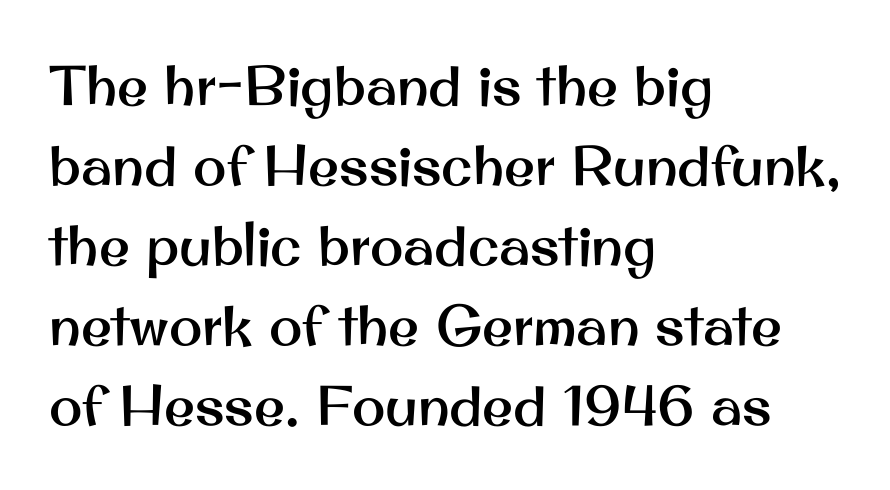
Q: Is the text italic (slanted)? A: No, it is upright.
Q: Is the typeface a serif or a sans-serif typeface? A: Sans-serif.
Q: Is the text underlined? A: No.
Q: How is the paragraph aligned? A: Left-aligned.
Q: Is the spacing between letters normal or unusually wide? A: Normal.
Q: Is the spacing between lines tight, normal or loose? A: Normal.
Q: Width (condensed, normal, or wide)? A: Normal.
Q: Stroke contrast? A: Medium.
Q: x-height? A: Small.
Q: Monospaced? A: No.
